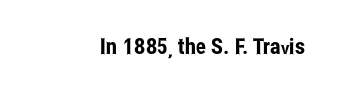
The image shows 22 px text type, upright; set normal letter spacing, not underlined.
